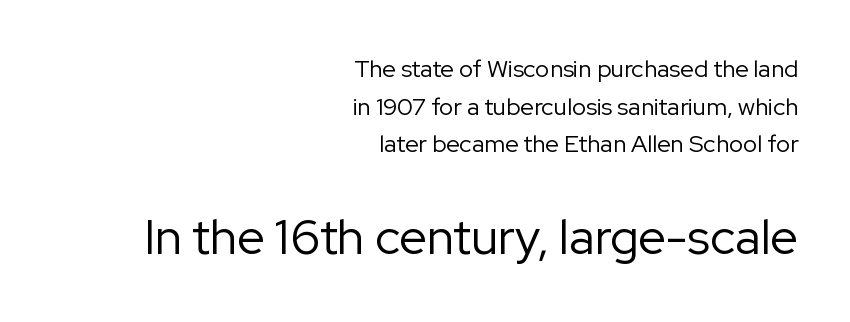
Students, note that the glyphs here touch the page at normal intervals. This sample keeps an unexceptional amount of space between lines. This sample has the flowing, uneven cadence of proportional lettering. Honestly, there is no underline to notice here at all.
